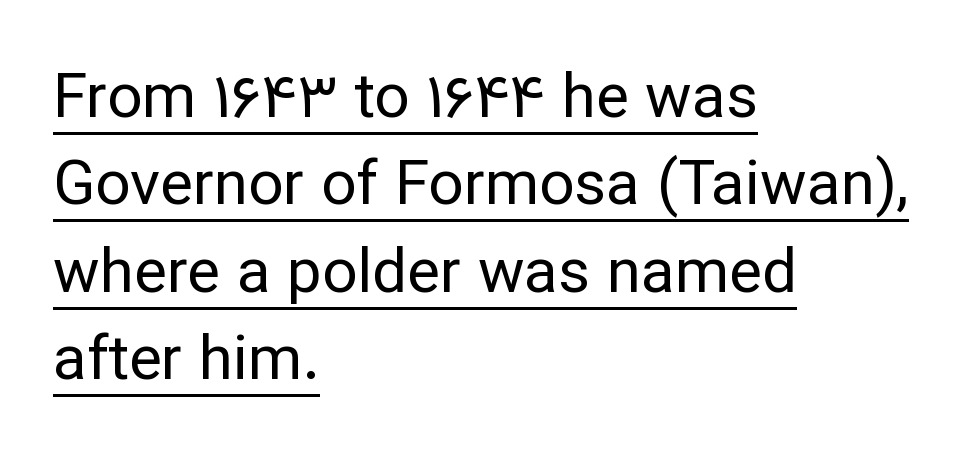
Note the varied advance widths — an 'i' is clearly narrower than an 'm'. This rendering uses left alignment, leaving the right contour irregular. Does extra space separate the letters? No, they use regular spacing. No heavy texture on the line: the type isn't bold.
